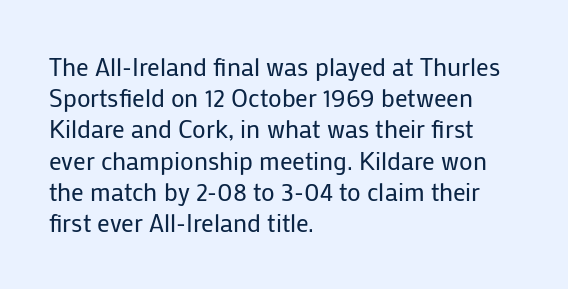
The image shows 25 px text type, upright; set left-aligned, normal line spacing (1.25x), normal letter spacing, not underlined.
